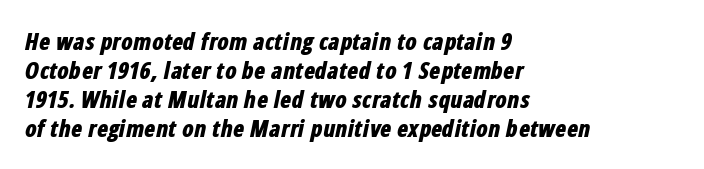
The image shows 23 px bold type, italic (leaning right); set left-aligned, normal line spacing (1.26x), normal letter spacing, not underlined.
